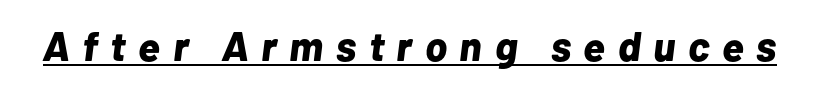
The image shows 41 px bold type, italic (leaning right); set unusually wide letter spacing (+0.31 em), underlined; low stroke contrast and a medium x-height.
